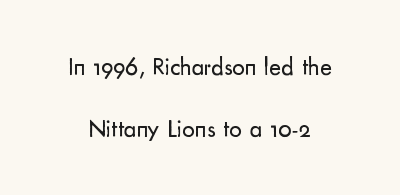
Q: Is the text bold? A: No.
Q: Is the text italic (slanted)? A: No, it is upright.
Q: Is the text underlined? A: No.
Q: Is the spacing between letters normal or unusually wide? A: Normal.
Q: Is the spacing between lines tight, normal or loose? A: Loose.
